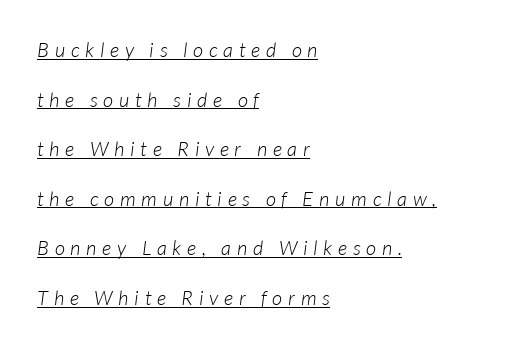
{"italic": "yes", "lean": "right", "slant_degrees": 7, "bold": "no", "underline": "yes", "align": "left", "line_spacing": "loose", "line_spacing_ratio": 2.48, "letter_spacing": "wide", "letter_spacing_em": 0.29, "glyph_px": 20}
